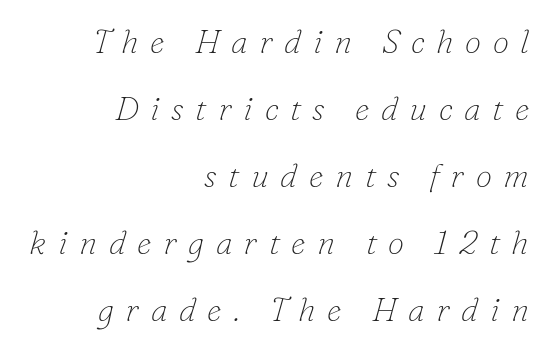
The image shows 33 px thin serif type, italic (leaning right); set right-aligned, loose line spacing (2.03x), unusually wide letter spacing (+0.35 em), not underlined; low stroke contrast and a small x-height.
